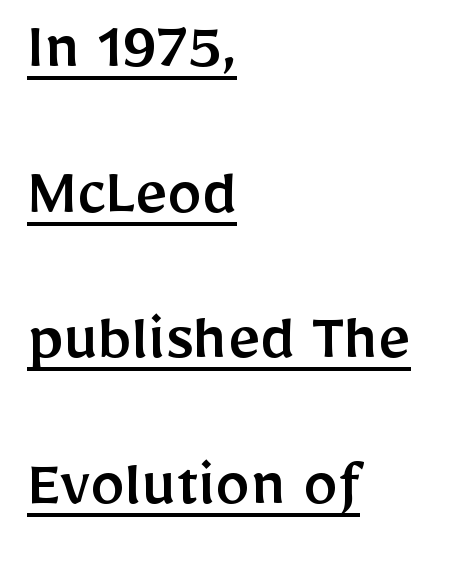
Q: Is the text italic (slanted)? A: No, it is upright.
Q: Is the typeface a serif or a sans-serif typeface? A: Sans-serif.
Q: Is the text underlined? A: Yes.
Q: How is the paragraph aligned? A: Left-aligned.
Q: Is the spacing between letters normal or unusually wide? A: Normal.
Q: Is the spacing between lines tight, normal or loose? A: Loose.
Q: Width (condensed, normal, or wide)? A: Normal.
Q: Stroke contrast? A: Low.
Q: x-height? A: Medium.
Q: Monospaced? A: No.
